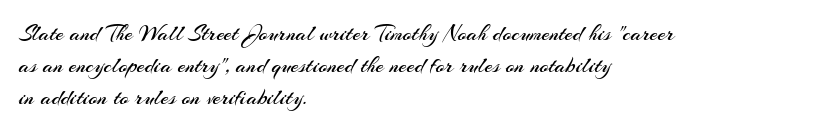
Q: Is the text bold? A: No.
Q: Is the text italic (slanted)? A: Yes.
Q: Is the text underlined? A: No.
Q: How is the paragraph aligned? A: Left-aligned.
Q: Is the spacing between letters normal or unusually wide? A: Normal.
Q: Is the spacing between lines tight, normal or loose? A: Normal.
